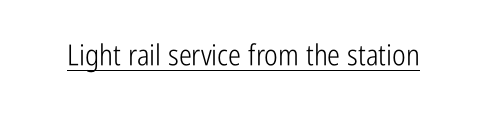
Short note: letters normally spaced. On a weight scale, this lands at 450 or below. Think of a printed novel: that variable character pitch is what you see here. Stroke terminals: plain, sans-serif. Characters remain perfectly vertical along every line.
